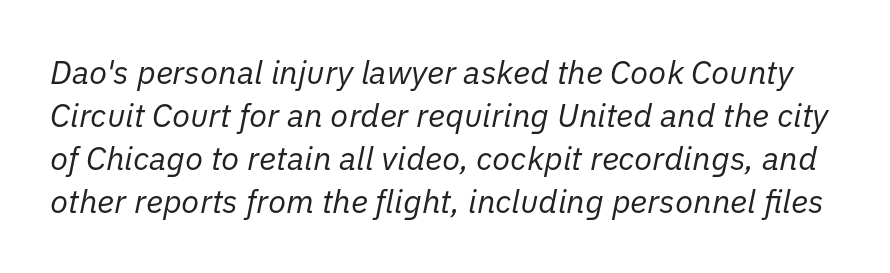
{"italic": "yes", "lean": "right", "slant_degrees": 11, "bold": "no", "weight": "regular", "width": "normal", "stroke_contrast": "low", "x_height": "medium", "monospaced": "no", "underline": "no", "line_spacing": "normal", "line_spacing_ratio": 1.3, "letter_spacing": "normal", "letter_spacing_em": 0.0, "glyph_px": 33}
